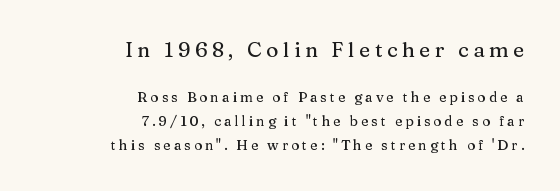
These lines were composed using upright roman letters. The type is letterspaced generously, with wide tracking. Underlining? Definitely not there. Type size steps down from the first block to the second. Every row of glyphs terminates at an identical x-position on the right. The rows are spaced the way most documents space them.
